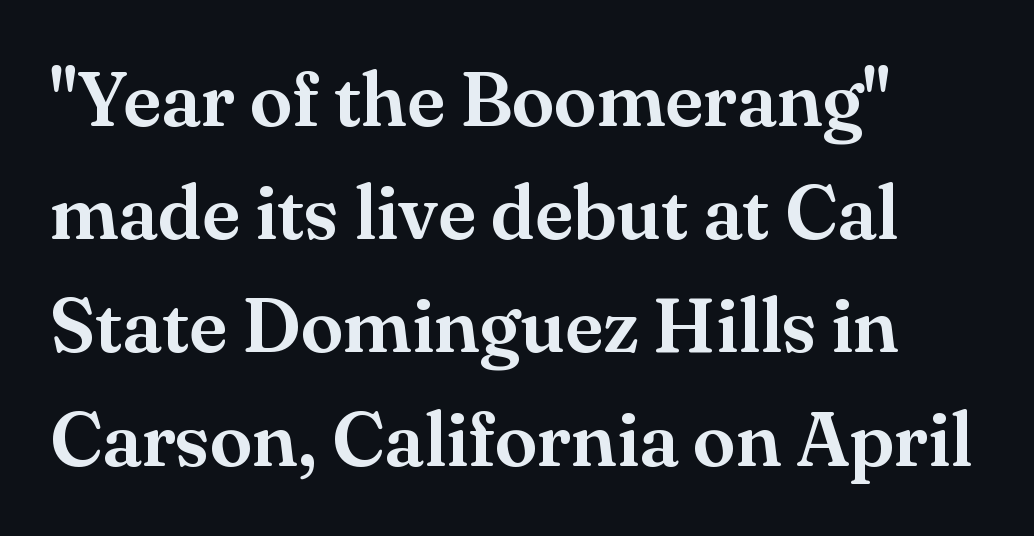
Q: Is the text italic (slanted)? A: No, it is upright.
Q: Is the typeface a serif or a sans-serif typeface? A: Serif.
Q: Is the text underlined? A: No.
Q: How is the paragraph aligned? A: Left-aligned.
Q: Is the spacing between letters normal or unusually wide? A: Normal.
Q: Is the spacing between lines tight, normal or loose? A: Normal.
Q: Width (condensed, normal, or wide)? A: Normal.
Q: Stroke contrast? A: Medium.
Q: x-height? A: Small.
Q: Monospaced? A: No.
